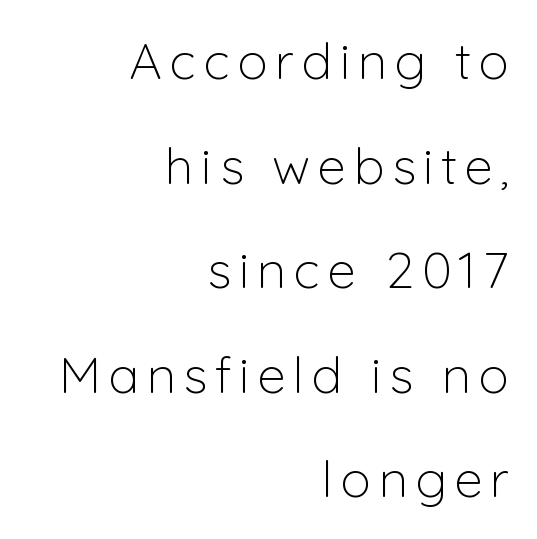
You could not count columns in this text — the font is proportionally spaced. Leading is clearly above the norm, producing a sparse column. Leftover space on each line is placed entirely before the opening word. The space beneath each line is pristine and unruled. Style check: upright. Serif or sans? Sans — the stroke terminals are bare.
